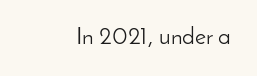
The image shows 24 px text type, upright; set normal letter spacing, not underlined.
